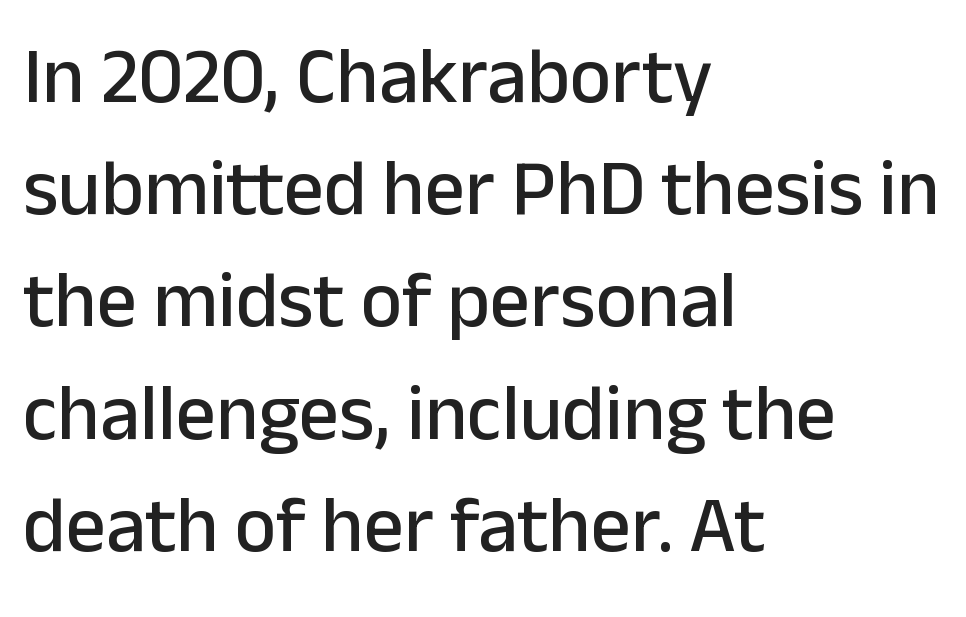
Q: Is the text italic (slanted)? A: No, it is upright.
Q: Is the typeface a serif or a sans-serif typeface? A: Sans-serif.
Q: Is the text underlined? A: No.
Q: How is the paragraph aligned? A: Left-aligned.
Q: Is the spacing between letters normal or unusually wide? A: Normal.
Q: Is the spacing between lines tight, normal or loose? A: Normal.
Q: Width (condensed, normal, or wide)? A: Normal.
Q: Stroke contrast? A: Low.
Q: x-height? A: Medium.
Q: Monospaced? A: No.
